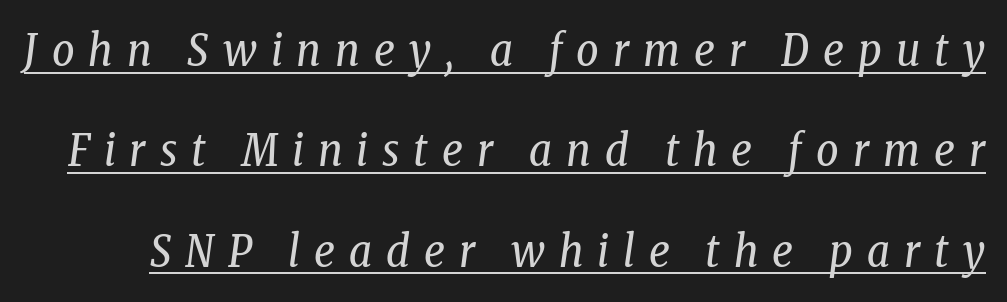
The font sits on the lighter half of the weight spectrum, regular included. Serif or sans? Serif — the stroke terminals have little feet. Posture: slanted. This sample carries an underscore along the baseline area. Vertically, the passage feels expansive, rows floating well apart. What stands out about the letter spacing? Its width — letters are far apart.
